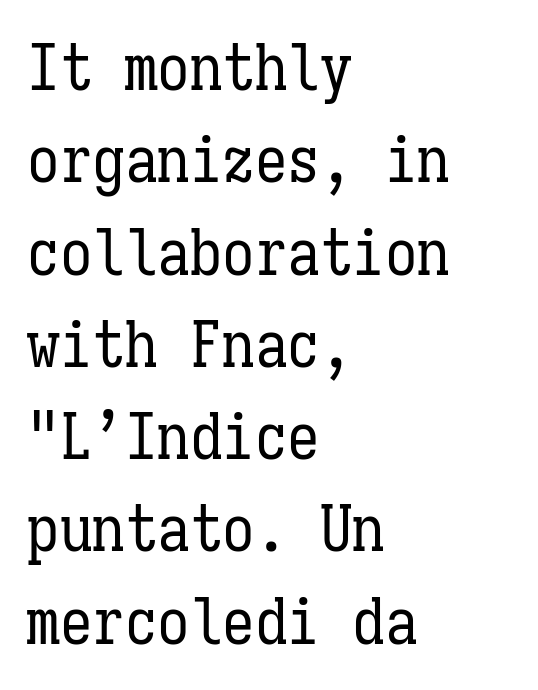
Posture: vertical. Caption: standard tracking, unaltered. Summary of weight: not heavy and not bold. The lines are quadded left. The strip under each line holds only bare page. In terms of leading, this rendering sits right in the middle.
